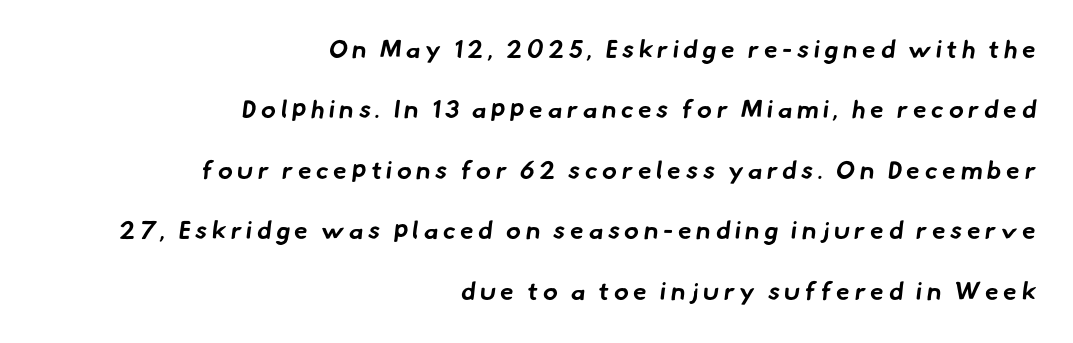
The image shows 25 px bold type; set right-aligned, loose line spacing (2.42x), not underlined.
